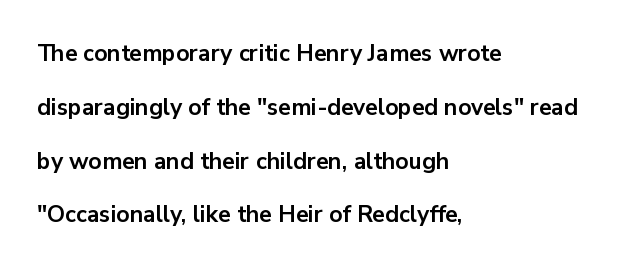
{"italic": "no", "bold": "yes", "underline": "no", "align": "left", "line_spacing": "loose", "line_spacing_ratio": 2.34, "letter_spacing": "normal", "letter_spacing_em": 0.0, "glyph_px": 23}
